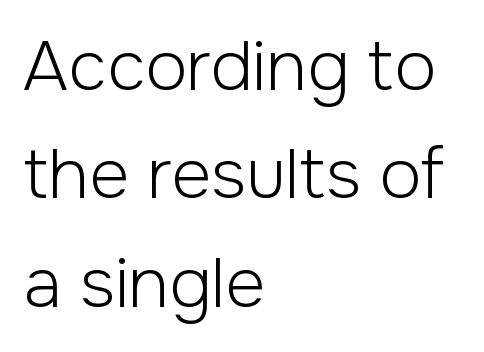
{"serif": "no", "italic": "no", "bold": "no", "weight": "light", "width": "normal", "stroke_contrast": "low", "x_height": "medium", "monospaced": "no", "underline": "no", "align": "left", "line_spacing": "normal", "line_spacing_ratio": 1.57, "letter_spacing": "normal", "letter_spacing_em": 0.0, "glyph_px": 69}
